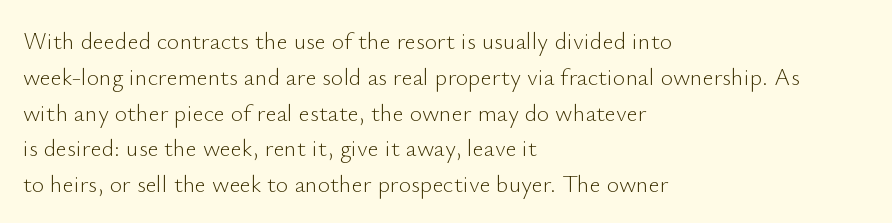
The image shows 24 px text type, upright; set left-aligned, normal line spacing (1.49x), normal letter spacing, not underlined.
